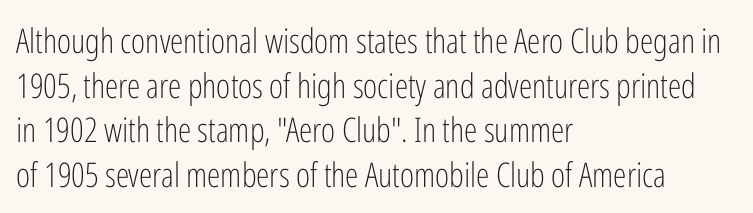
{"serif": "no", "italic": "no", "bold": "no", "weight": "light", "width": "condensed", "stroke_contrast": "low", "x_height": "medium", "monospaced": "no", "underline": "no", "align": "left", "line_spacing": "normal", "line_spacing_ratio": 1.31, "letter_spacing": "normal", "letter_spacing_em": 0.0, "glyph_px": 34}
